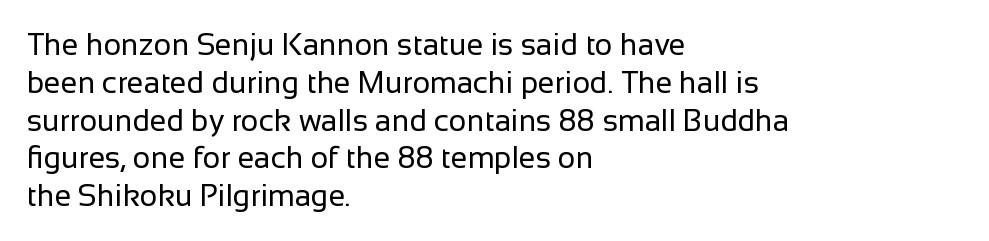
{"serif": "no", "italic": "no", "bold": "no", "weight": "regular", "width": "normal", "stroke_contrast": "low", "x_height": "medium", "monospaced": "no", "underline": "no", "align": "left", "line_spacing": "normal", "line_spacing_ratio": 1.26, "letter_spacing": "normal", "letter_spacing_em": 0.0, "glyph_px": 30}
